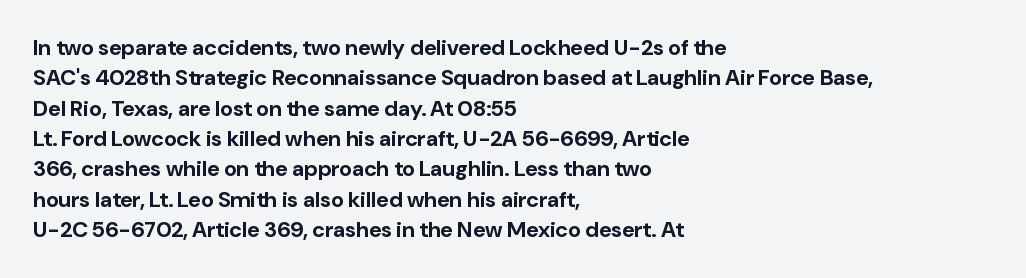
The image shows 22 px bold type, upright; set left-aligned, normal line spacing (1.38x), normal letter spacing, not underlined.
